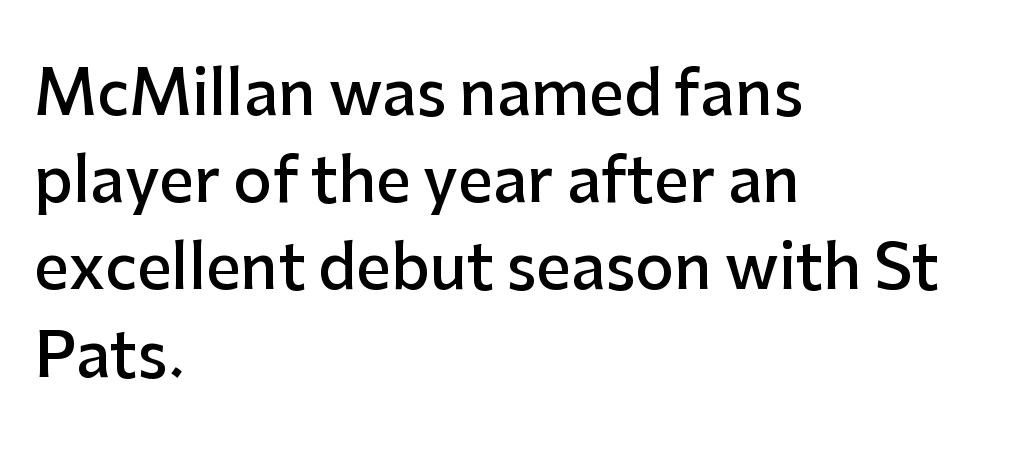
Leading matches the norm, producing a regular column. Note the varied advance widths — an 'i' is clearly narrower than an 'm'. As a designer I'd log this as weight 600, semibold. In terms of letterform style, serifs are entirely absent. Line beginnings align vertically; line endings do not.
